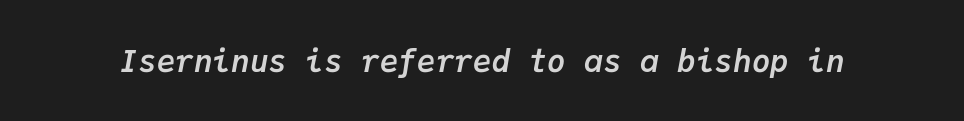
Q: Is the text bold? A: Yes.
Q: Is the text italic (slanted)? A: Yes, it leans right by about 9 degrees.
Q: Is the text underlined? A: No.
Q: Is the spacing between letters normal or unusually wide? A: Normal.
Q: Width (condensed, normal, or wide)? A: Normal.
Q: Stroke contrast? A: Low.
Q: x-height? A: Medium.
Q: Monospaced? A: Yes.
